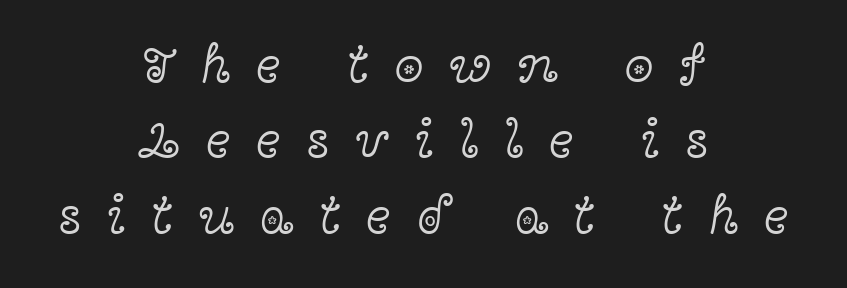
The image shows 53 px light, wide serif type, upright; set centered, normal line spacing (1.42x), unusually wide letter spacing (+0.48 em), not underlined; a medium x-height.
